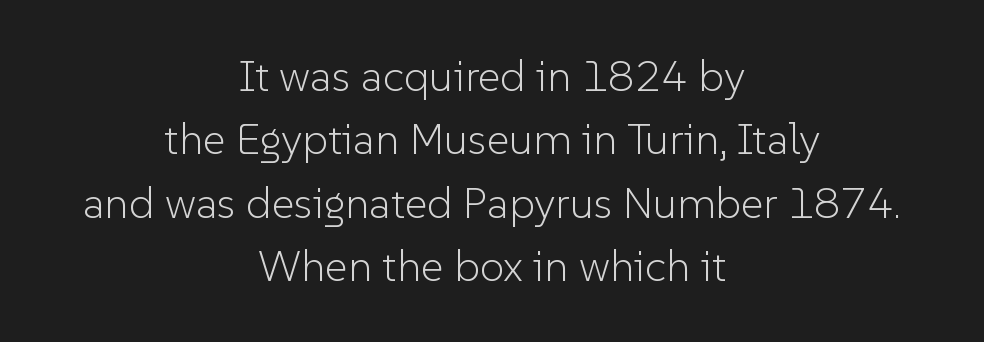
These lines stack symmetrically, like a column narrowing and widening about its center. The letterforms sit shoulder to shoulder at normal distance. Character widths vary here, with narrow letters taking less room than wide ones. Normally led — the rows are evenly, conventionally spaced. Words float on clear page, feet unadorned. Unlike italic type, these characters show no tilt at all.
